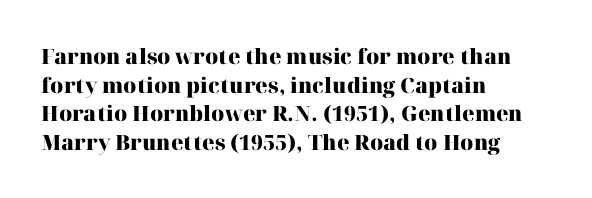
The image shows 21 px bold type, upright; set left-aligned, normal line spacing (1.36x), normal letter spacing, not underlined.
